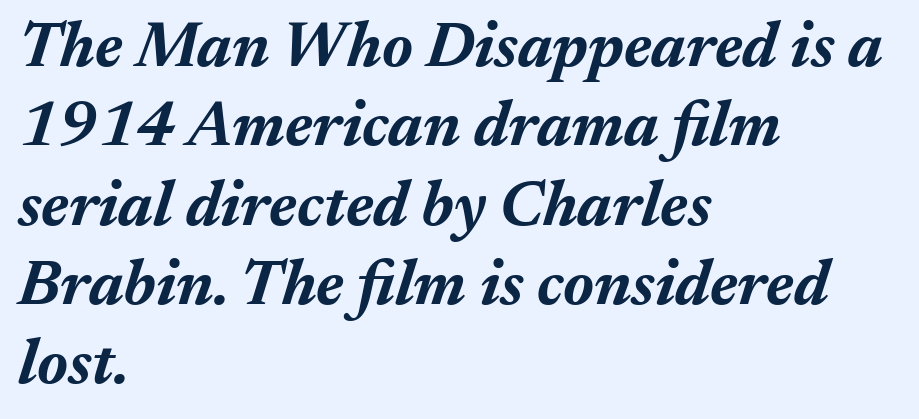
Q: Is the text bold? A: Yes.
Q: Is the text italic (slanted)? A: Yes, it leans right by about 17 degrees.
Q: Is the text underlined? A: No.
Q: How is the paragraph aligned? A: Left-aligned.
Q: Is the spacing between letters normal or unusually wide? A: Normal.
Q: Width (condensed, normal, or wide)? A: Normal.
Q: Stroke contrast? A: Medium.
Q: x-height? A: Medium.
Q: Monospaced? A: No.
